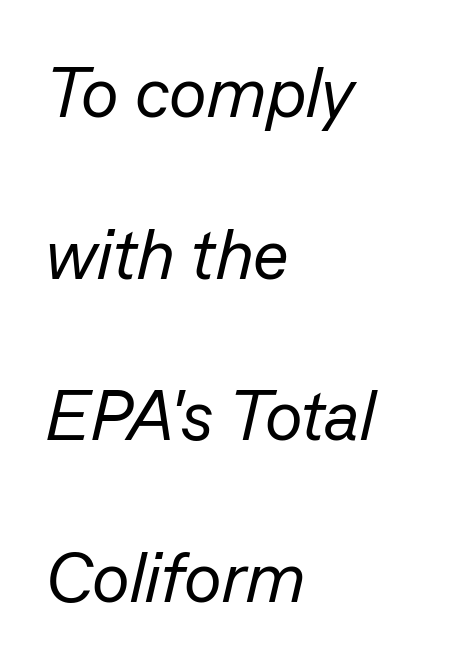
{"italic": "yes", "lean": "right", "slant_degrees": 13, "bold": "no", "weight": "regular", "width": "normal", "stroke_contrast": "low", "x_height": "medium", "monospaced": "no", "underline": "no", "align": "left", "line_spacing": "loose", "line_spacing_ratio": 2.31, "letter_spacing": "normal", "letter_spacing_em": 0.0, "glyph_px": 70}
